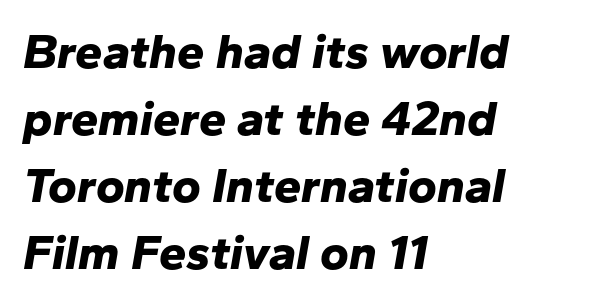
Compared with typical paragraphs, the rows here are spaced about the same. The space directly below the letters is spotless. Summary of weight: heavy, a full bold. Does the copy run flush right? No — it runs flush left. Words appear dense and cohesive because spacing is normal.
